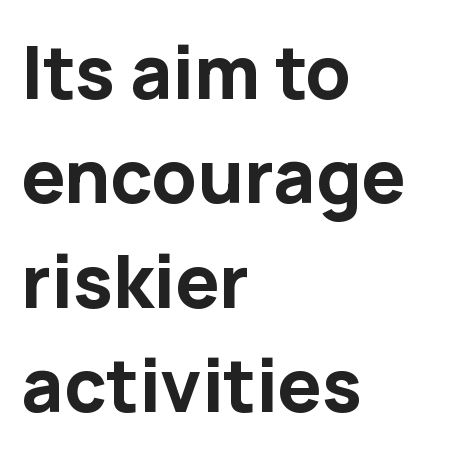
Q: Is the text bold? A: Yes.
Q: Is the text italic (slanted)? A: No, it is upright.
Q: Is the typeface a serif or a sans-serif typeface? A: Sans-serif.
Q: Is the text underlined? A: No.
Q: How is the paragraph aligned? A: Left-aligned.
Q: Is the spacing between letters normal or unusually wide? A: Normal.
Q: Is the spacing between lines tight, normal or loose? A: Normal.
Q: Width (condensed, normal, or wide)? A: Normal.
Q: Stroke contrast? A: Low.
Q: x-height? A: Medium.
Q: Monospaced? A: No.
